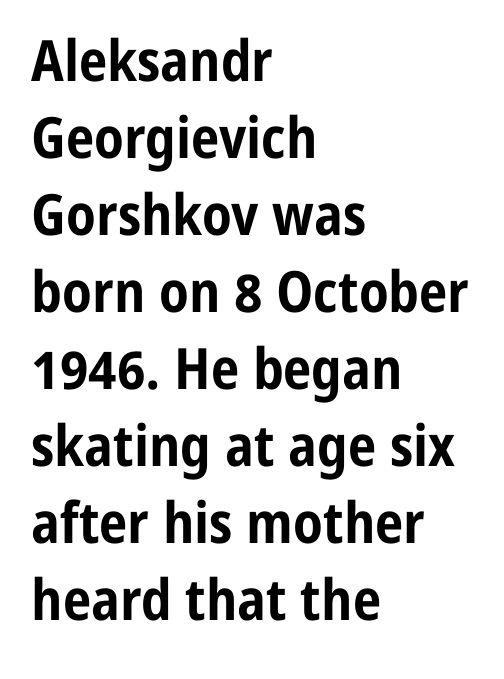
Q: Is the text bold? A: Yes.
Q: Is the text italic (slanted)? A: No, it is upright.
Q: Is the typeface a serif or a sans-serif typeface? A: Sans-serif.
Q: Is the text underlined? A: No.
Q: How is the paragraph aligned? A: Left-aligned.
Q: Is the spacing between letters normal or unusually wide? A: Normal.
Q: Is the spacing between lines tight, normal or loose? A: Normal.
Q: Width (condensed, normal, or wide)? A: Condensed.
Q: Stroke contrast? A: Low.
Q: x-height? A: Medium.
Q: Monospaced? A: No.
